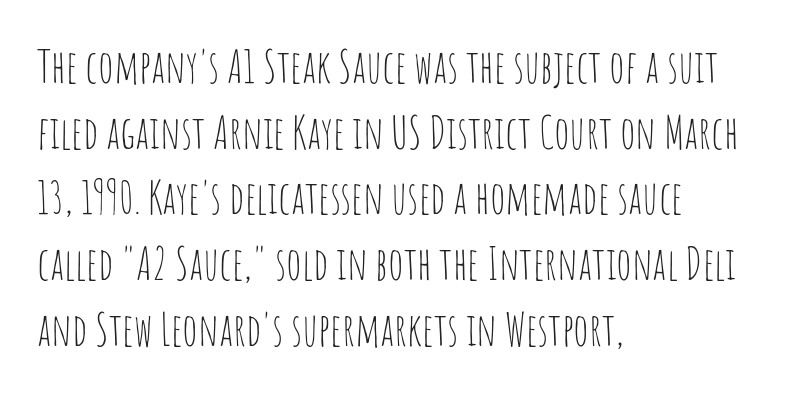
Q: Is the text bold? A: No.
Q: Is the text italic (slanted)? A: No, it is upright.
Q: Is the typeface a serif or a sans-serif typeface? A: Sans-serif.
Q: Is the text underlined? A: No.
Q: How is the paragraph aligned? A: Left-aligned.
Q: Is the spacing between letters normal or unusually wide? A: Normal.
Q: Is the spacing between lines tight, normal or loose? A: Normal.
Q: Width (condensed, normal, or wide)? A: Condensed.
Q: Stroke contrast? A: Low.
Q: x-height? A: Large.
Q: Monospaced? A: No.
